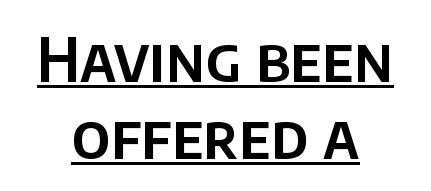
{"serif": "no", "italic": "no", "width": "normal", "stroke_contrast": "low", "x_height": "large", "monospaced": "no", "underline": "yes", "align": "center", "line_spacing_ratio": 1.24, "letter_spacing": "normal", "letter_spacing_em": 0.0, "glyph_px": 62}
